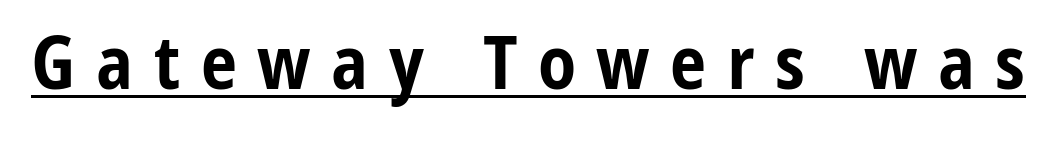
Q: Is the text bold? A: Yes.
Q: Is the text italic (slanted)? A: No, it is upright.
Q: Is the typeface a serif or a sans-serif typeface? A: Sans-serif.
Q: Is the text underlined? A: Yes.
Q: Is the spacing between letters normal or unusually wide? A: Unusually wide.
Q: Width (condensed, normal, or wide)? A: Condensed.
Q: Stroke contrast? A: Low.
Q: x-height? A: Medium.
Q: Monospaced? A: No.
